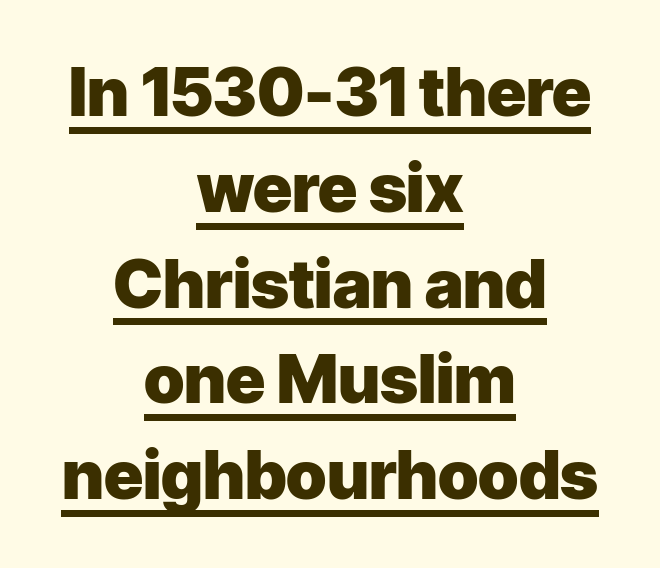
The image shows 67 px heavy sans-serif type, upright; set centered, normal line spacing (1.43x), normal letter spacing, underlined; low stroke contrast and a medium x-height.
